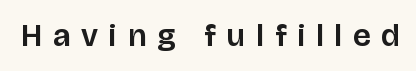
The image shows 32 px sans-serif type, upright; set unusually wide letter spacing (+0.35 em), not underlined; low stroke contrast and a large x-height.
